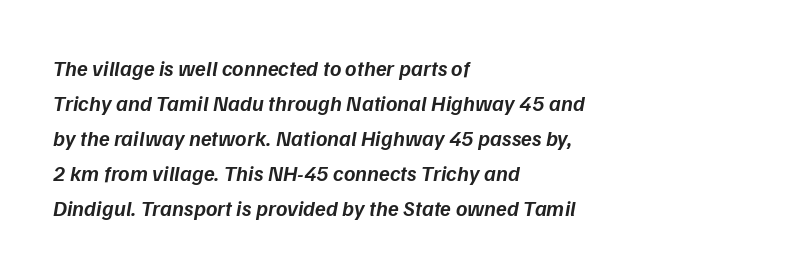
The image shows 22 px text type, italic (leaning right); set left-aligned, normal line spacing (1.59x), normal letter spacing, not underlined.
